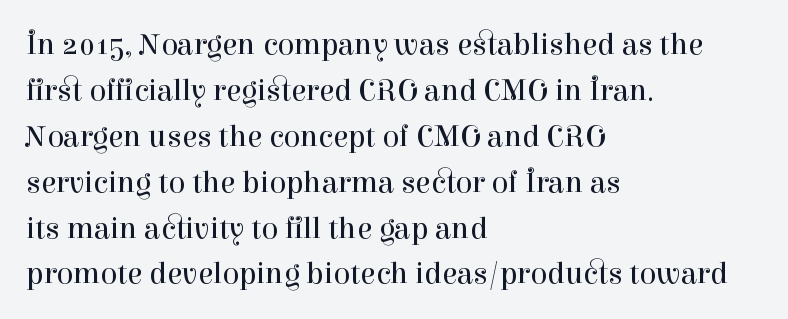
The image shows 31 px regular-weight serif type, upright; set left-aligned, normal line spacing (1.48x), normal letter spacing, not underlined; high stroke contrast and a medium x-height.
